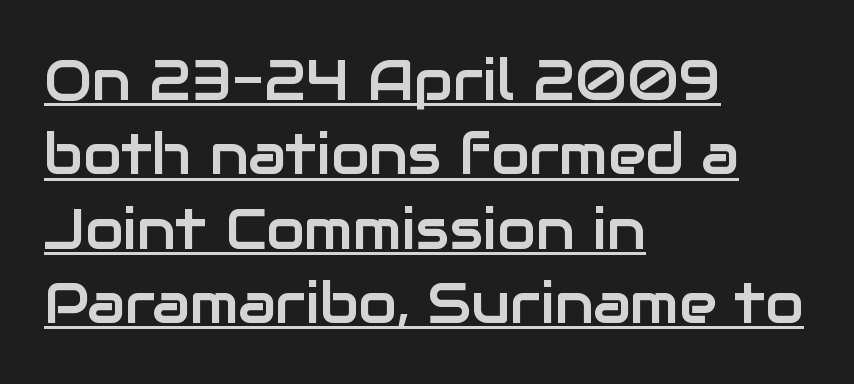
Letterform terminals end flat and unadorned throughout the passage. Is this a fixed-width face? No — the glyphs have proportional, varying widths. Compared with undecorated copy, this sample adds a rule below the words. Notice how descenders clear the ascenders below comfortably — that's standard leading. Reading down the block, your eye returns to a fixed left position each line.
